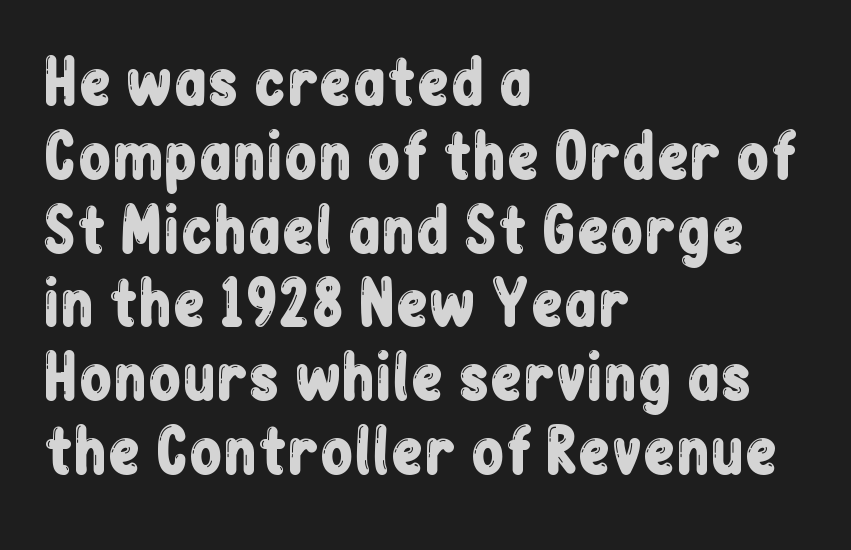
Compared with typical body copy, the letter spacing here is the same. The characters display no serif detailing; their extremities are plain. The type sits square on the baseline with zero lean. Short and long lines alike share a common starting point at left.
